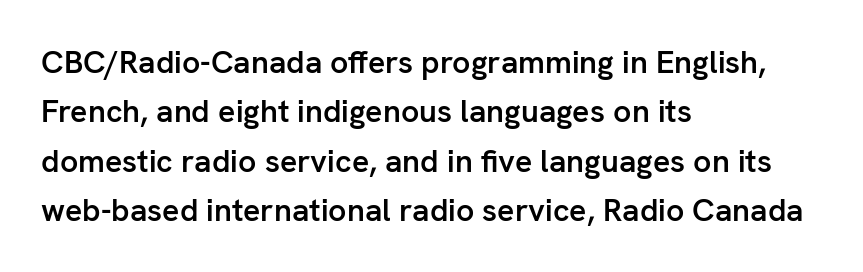
The image shows 32 px semibold sans-serif type, upright; set left-aligned, normal line spacing (1.54x), normal letter spacing, not underlined; low stroke contrast and a medium x-height.
